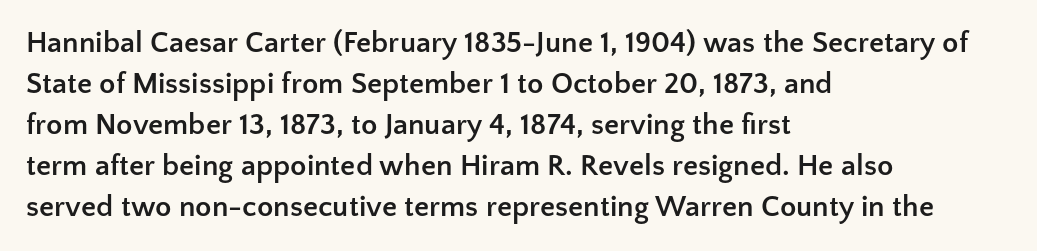
The image shows 30 px semibold sans-serif type, upright; set left-aligned, normal line spacing (1.37x), normal letter spacing, not underlined; low stroke contrast and a medium x-height.
